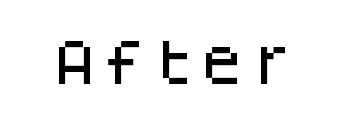
These lines keep a tight, regular rhythm from letter to letter. The face used here is monospaced, like something from a code editor. Notice how the stems are strictly vertical — no italics here. Letterform terminals end flat and unadorned throughout the passage. Unmarked baselines from the first word to the last.
